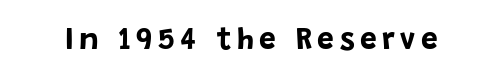
The image shows 30 px bold sans-serif type, upright; set not underlined; low stroke contrast and a large x-height.
